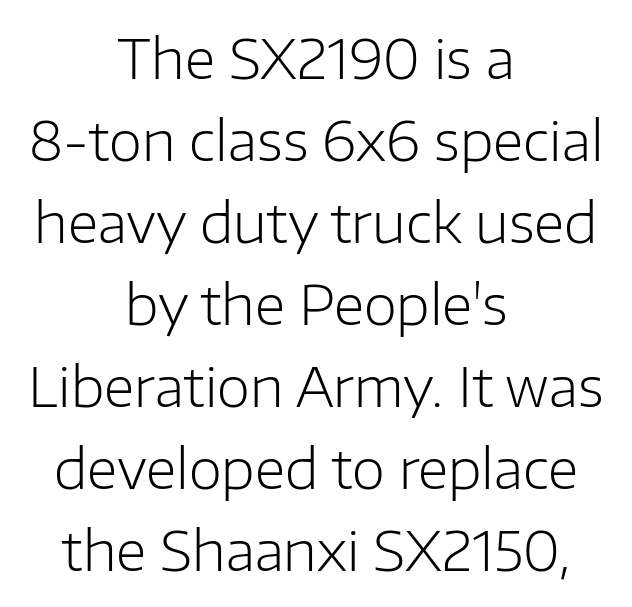
The image shows 54 px light sans-serif type, upright; set centered, normal line spacing (1.52x), normal letter spacing, not underlined; low stroke contrast and a medium x-height.
